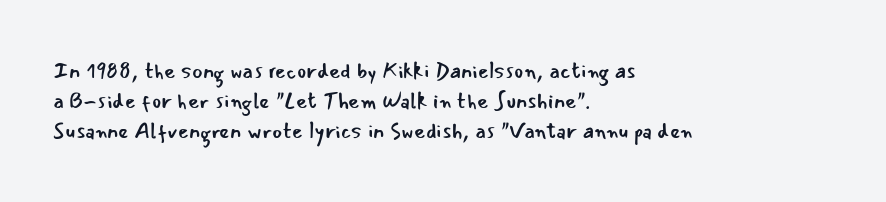
Reading down the column, the eye jumps a familiar distance to each next line. Left-aligned paragraph, ragged on the right. Check under the words: just untouched page. Nope, not italic — everything's standing straight.
